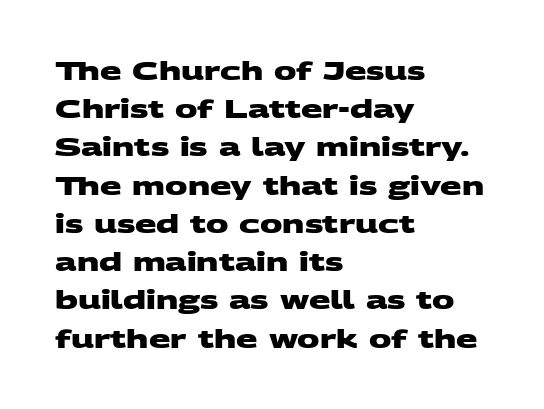
The image shows 25 px bold type; set left-aligned, normal line spacing (1.53x), normal letter spacing, not underlined.
